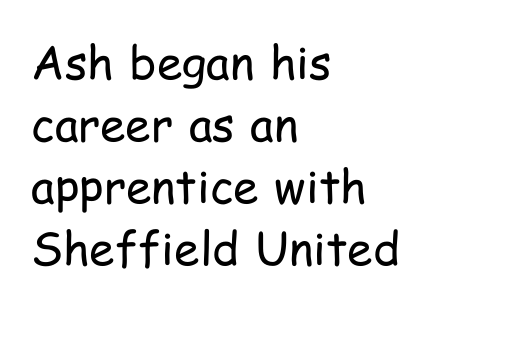
Alignment: flush left. These lines are rendered in a variable-pitch font. Letterform terminals end flat and unadorned throughout the passage. The passage shown stacks its lines at a standard gap.
